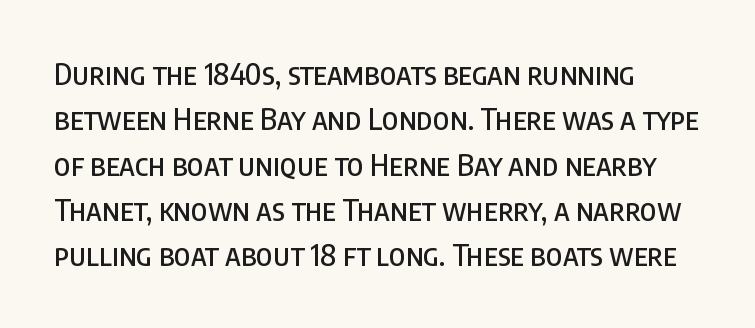
{"serif": "no", "italic": "no", "width": "condensed", "stroke_contrast": "low", "x_height": "large", "monospaced": "no", "underline": "no", "align": "left", "line_spacing": "normal", "line_spacing_ratio": 1.51, "letter_spacing": "normal", "letter_spacing_em": 0.0, "glyph_px": 30}
